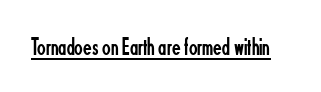
Q: Is the text bold? A: No.
Q: Is the text italic (slanted)? A: No, it is upright.
Q: Is the text underlined? A: Yes.
Q: Is the spacing between letters normal or unusually wide? A: Normal.
